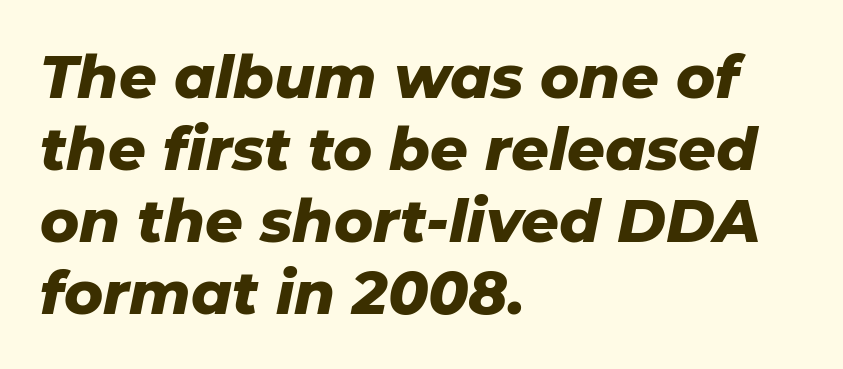
The image shows 59 px heavy type, italic (leaning right); set left-aligned, line spacing 1.22x, normal letter spacing, not underlined; low stroke contrast and a medium x-height.
